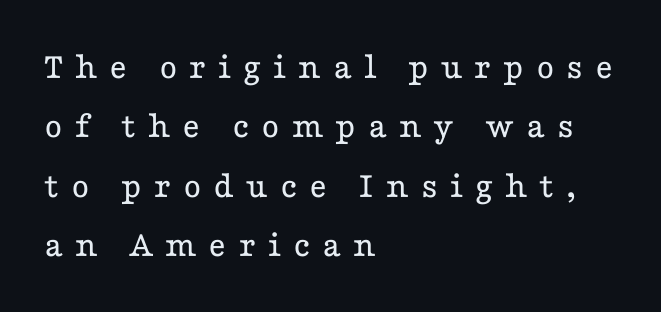
{"serif": "yes", "italic": "no", "bold": "no", "weight": "regular", "width": "wide", "stroke_contrast": "low", "x_height": "medium", "monospaced": "no", "underline": "no", "align": "left", "line_spacing": "normal", "line_spacing_ratio": 1.56, "letter_spacing": "wide", "letter_spacing_em": 0.31, "glyph_px": 38}
